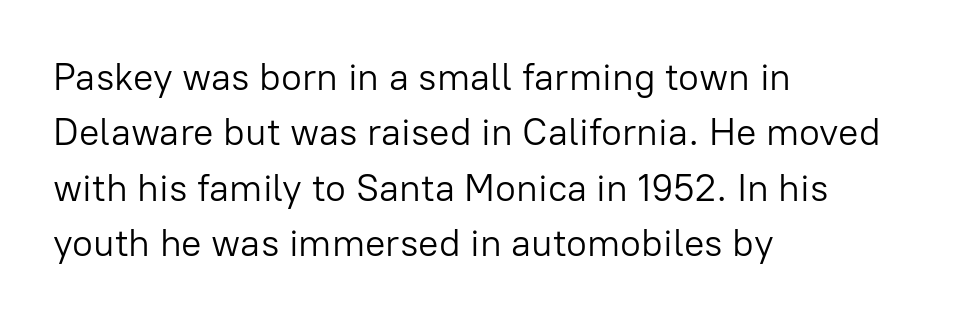
The image shows 38 px light sans-serif type, upright; set left-aligned, normal line spacing (1.46x), normal letter spacing, not underlined; low stroke contrast and a medium x-height.
